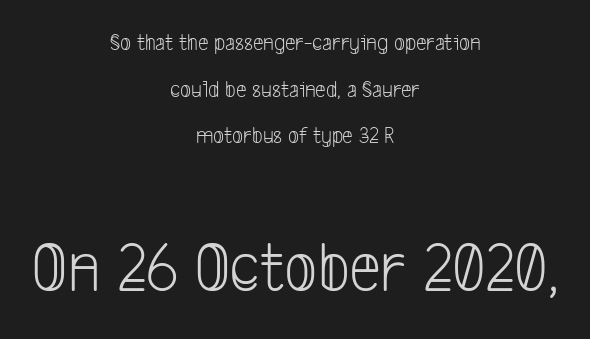
What kind of face is this? One without serifs — a sans. Horizontal bands of white between lines are thick stripes. In CSS terms this would be text-align: center. The passage shown is not underscored anywhere. Looks like regular typesetting: each glyph gets only the width it needs.
